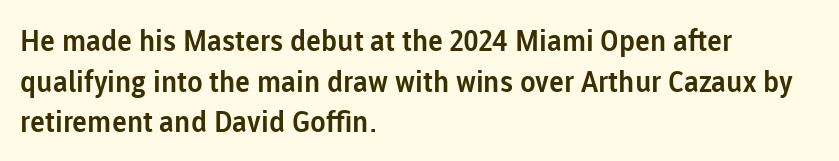
{"serif": "no", "italic": "no", "width": "normal", "stroke_contrast": "low", "x_height": "medium", "monospaced": "no", "underline": "no", "align": "left", "line_spacing": "normal", "line_spacing_ratio": 1.4, "letter_spacing": "normal", "letter_spacing_em": 0.0, "glyph_px": 29}
